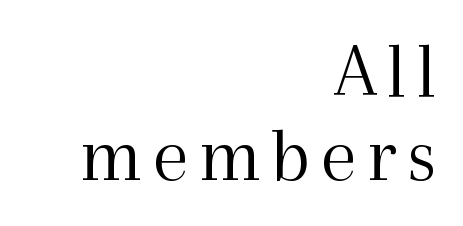
The typeface has the unassuming heft of standard copy or less. This sample uses a serif face. Closely set lines give the paragraph a compact silhouette. Reading down the block, your eye finds every line finishing at a fixed right position. Does the lettering tilt? It doesn't — this is upright.
